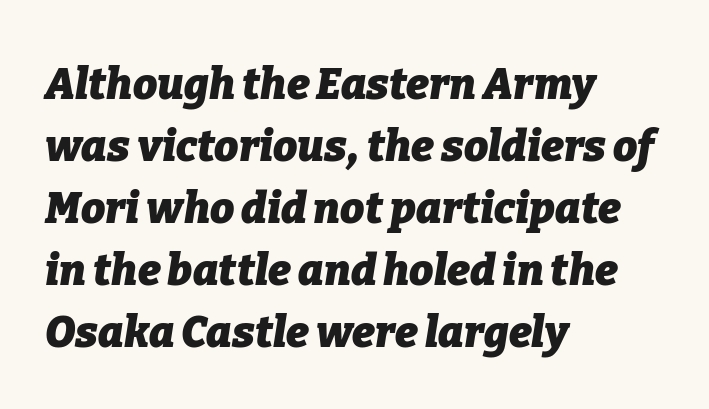
The characters look thick and weighty, a clear bold. This sample has the flowing, uneven cadence of proportional lettering. The foot of each line stays bare and open. Regular leading. These lines stack with their left ends in a neat column.
